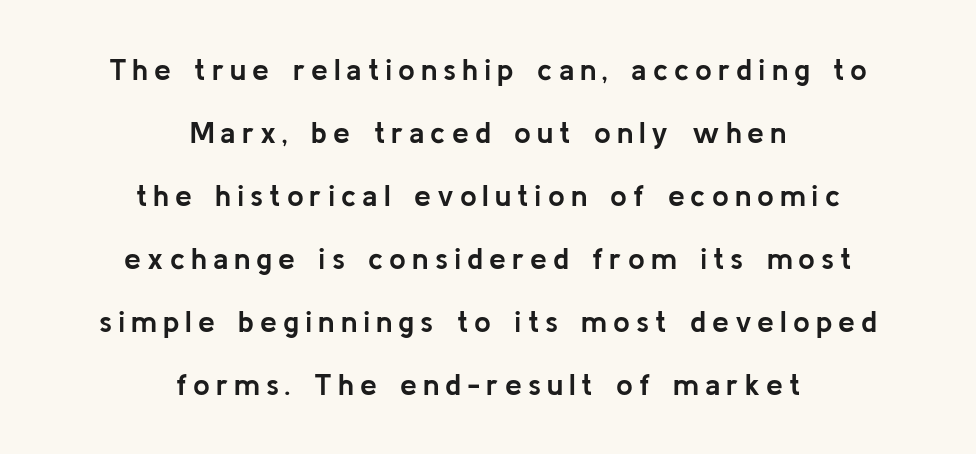
Q: Is the text bold? A: Yes.
Q: Is the text italic (slanted)? A: No, it is upright.
Q: Is the typeface a serif or a sans-serif typeface? A: Sans-serif.
Q: Is the text underlined? A: No.
Q: How is the paragraph aligned? A: Centered.
Q: Is the spacing between letters normal or unusually wide? A: Unusually wide.
Q: Is the spacing between lines tight, normal or loose? A: Loose.
Q: Width (condensed, normal, or wide)? A: Normal.
Q: Stroke contrast? A: Low.
Q: x-height? A: Medium.
Q: Monospaced? A: No.
